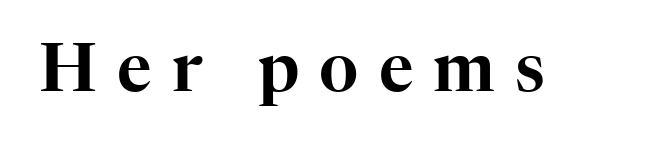
The image shows 67 px serif type, upright; set unusually wide letter spacing (+0.3 em), not underlined; high stroke contrast and a medium x-height.
